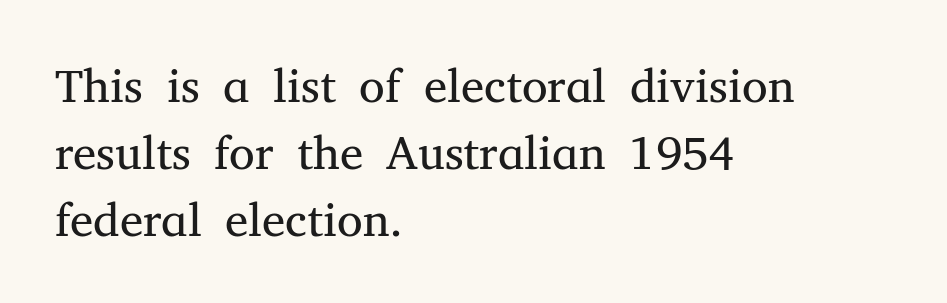
If you drew a line through each stem, it would be perfectly vertical. Looks like regular typesetting: each glyph gets only the width it needs. A serif font was chosen for this passage. No chunkiness to these letters — they're not bold.
